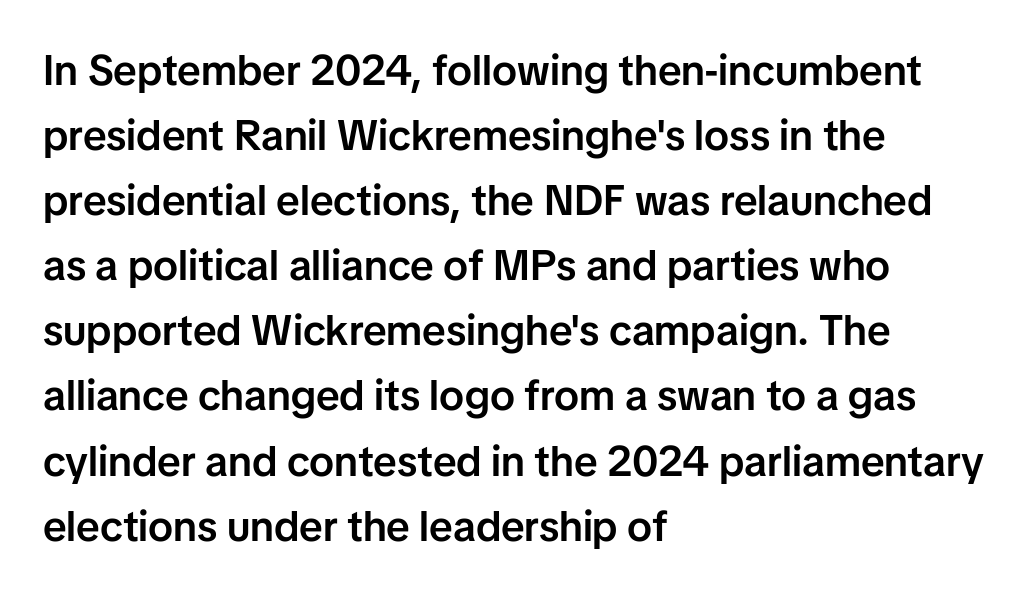
The rendering anchors every line to the left-hand side. Each letter keeps its own natural width here, so spacing adapts to shape. These lines sit exactly where default settings would place them. Its strokes are somewhat broadened, the hallmark of semibold type. Classification — sans serif. Decoration check: the copy has no underline.
